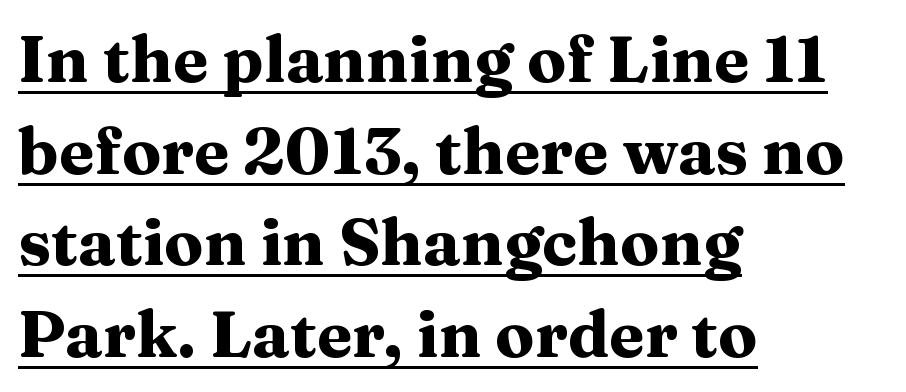
{"serif": "yes", "italic": "no", "bold": "yes", "weight": "heavy", "width": "wide", "stroke_contrast": "medium", "x_height": "medium", "monospaced": "no", "underline": "yes", "align": "left", "line_spacing": "normal", "line_spacing_ratio": 1.41, "letter_spacing": "normal", "letter_spacing_em": 0.0, "glyph_px": 65}
